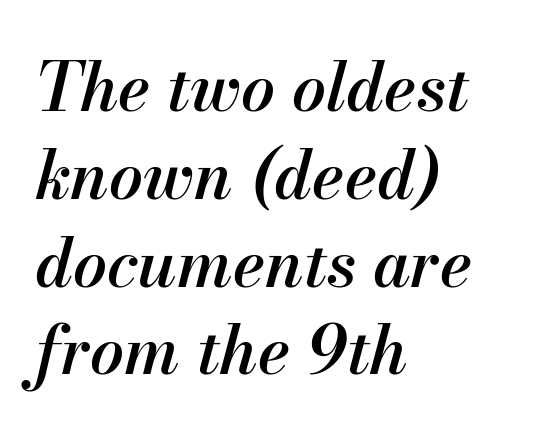
The image shows 67 px semibold type, italic (leaning right); set left-aligned, normal line spacing (1.31x), normal letter spacing, not underlined; medium stroke contrast and a small x-height.
